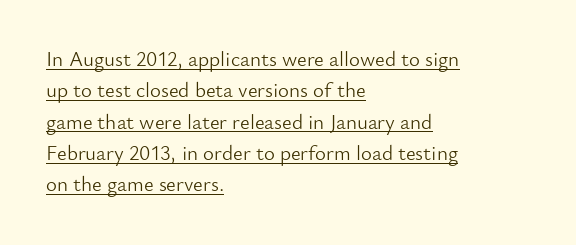
{"italic": "no", "bold": "no", "underline": "yes", "align": "left", "line_spacing": "normal", "line_spacing_ratio": 1.49, "letter_spacing": "normal", "letter_spacing_em": 0.0, "glyph_px": 21}
